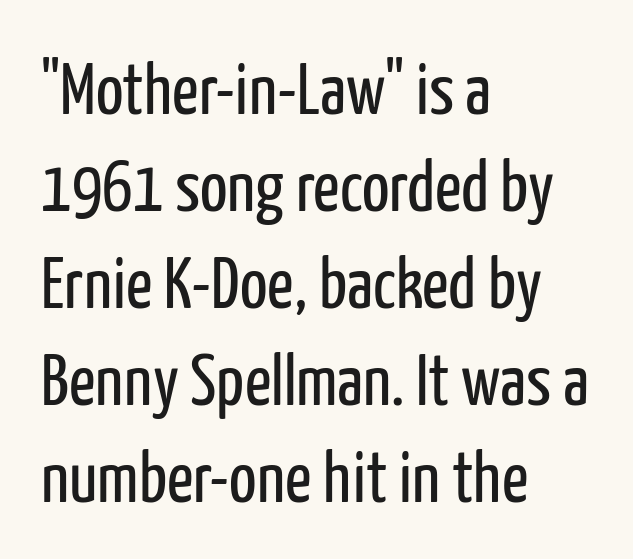
The image shows 73 px regular-weight, condensed sans-serif type, upright; set left-aligned, normal line spacing (1.33x), normal letter spacing, not underlined; low stroke contrast and a medium x-height.
